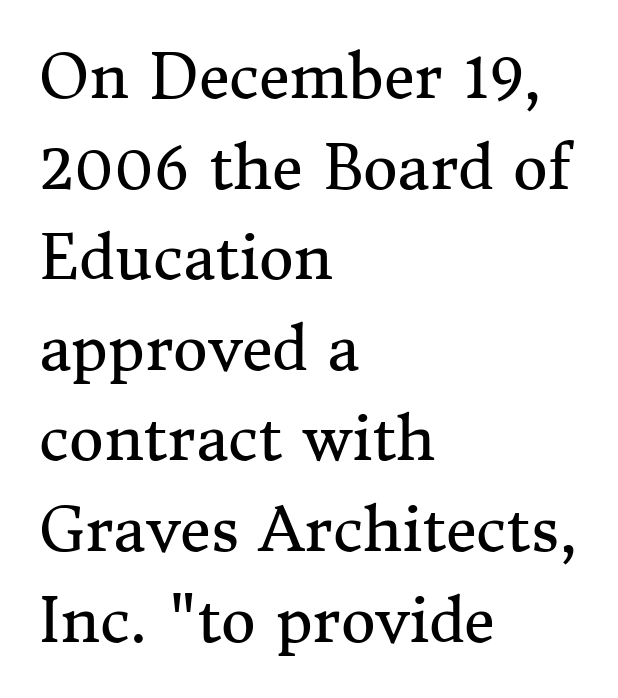
{"serif": "yes", "italic": "no", "bold": "no", "weight": "regular", "width": "normal", "stroke_contrast": "medium", "x_height": "medium", "monospaced": "no", "underline": "no", "align": "left", "line_spacing": "normal", "line_spacing_ratio": 1.51, "letter_spacing": "normal", "letter_spacing_em": 0.0, "glyph_px": 60}
